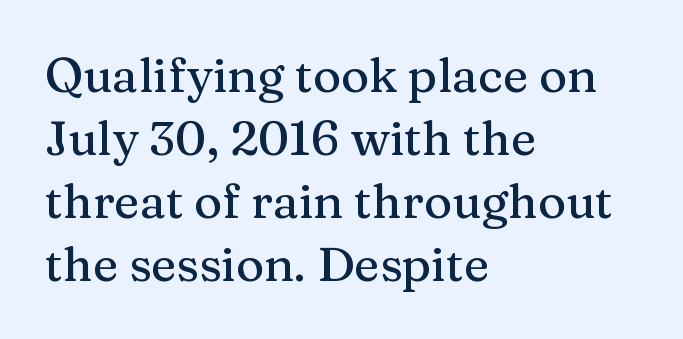
Q: Is the text italic (slanted)? A: No, it is upright.
Q: Is the typeface a serif or a sans-serif typeface? A: Serif.
Q: Is the text underlined? A: No.
Q: How is the paragraph aligned? A: Left-aligned.
Q: Is the spacing between letters normal or unusually wide? A: Normal.
Q: Is the spacing between lines tight, normal or loose? A: Normal.
Q: Width (condensed, normal, or wide)? A: Normal.
Q: Stroke contrast? A: Medium.
Q: x-height? A: Medium.
Q: Monospaced? A: No.
